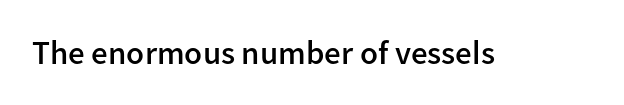
The image shows 33 px semibold sans-serif type, upright; set normal letter spacing, not underlined; low stroke contrast and a medium x-height.
